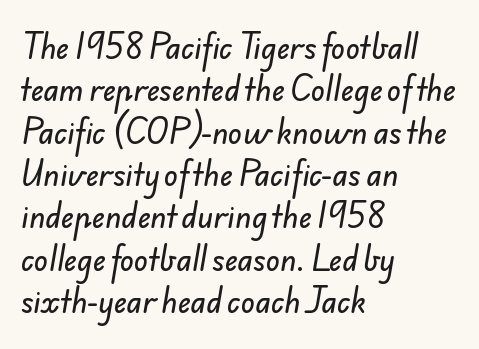
The image shows 29 px sans-serif type; set left-aligned, normal line spacing (1.46x), normal letter spacing, not underlined; low stroke contrast and a small x-height.
